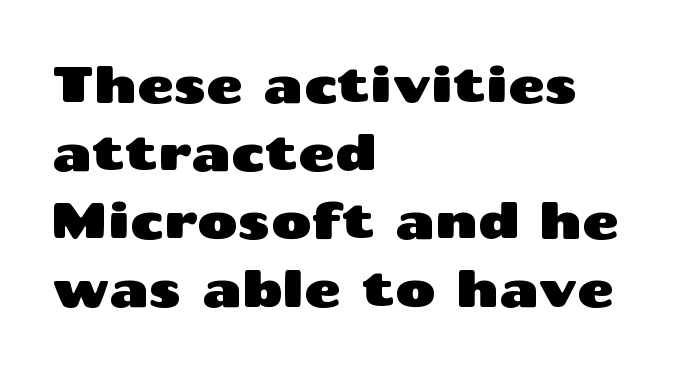
The image shows 50 px wide sans-serif type, upright; set left-aligned, normal line spacing (1.36x), normal letter spacing, not underlined; medium stroke contrast and a medium x-height.
